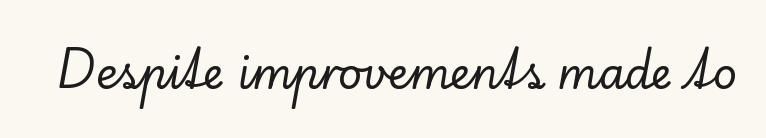
{"serif": "yes", "width": "normal", "stroke_contrast": "low", "x_height": "small", "monospaced": "no", "underline": "no", "letter_spacing": "normal", "letter_spacing_em": 0.0, "glyph_px": 42}
